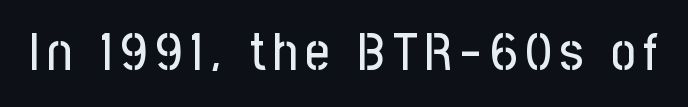
The image shows 53 px condensed sans-serif type, upright; set not underlined; low stroke contrast and a medium x-height.
